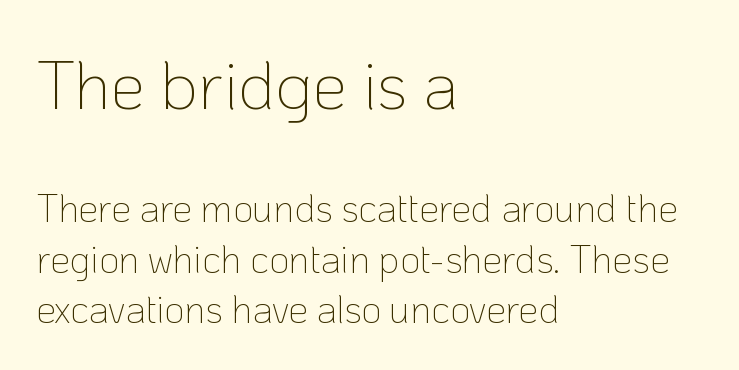
{"serif": "no", "italic": "no", "bold": "no", "weight": "thin", "width": "normal", "stroke_contrast": "low", "x_height": "medium", "monospaced": "no", "underline": "no", "align": "left", "line_spacing": "normal", "line_spacing_ratio": 1.3, "letter_spacing": "normal", "letter_spacing_em": 0.0, "larger_block": "first", "size_ratio": 1.77, "glyph_px": 69}
